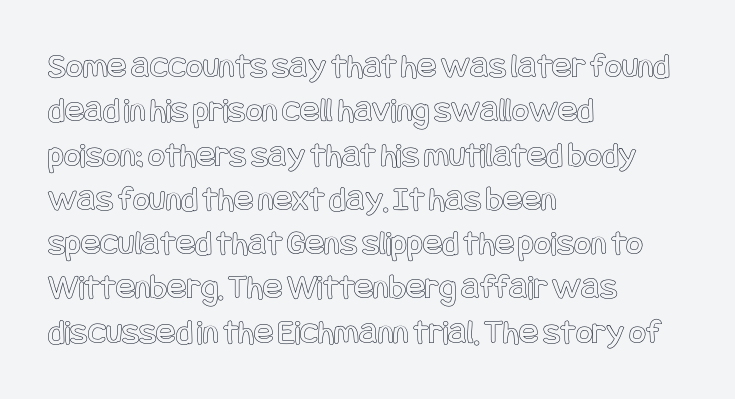
Is the letter spacing exaggerated? No — it looks like the ordinary default. Clear beneath every line of the passage. Nope, not italic — everything's standing straight. If you drew a ruler down the left edge, every line would touch it.
